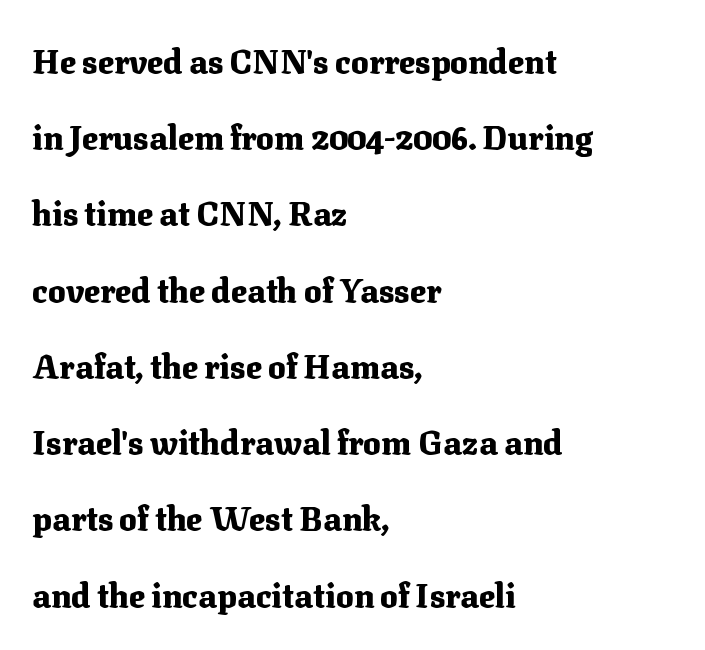
{"serif": "yes", "italic": "no", "bold": "yes", "weight": "heavy", "width": "normal", "stroke_contrast": "medium", "x_height": "medium", "monospaced": "no", "underline": "no", "align": "left", "line_spacing": "loose", "line_spacing_ratio": 2.31, "letter_spacing": "normal", "letter_spacing_em": 0.0, "glyph_px": 33}
